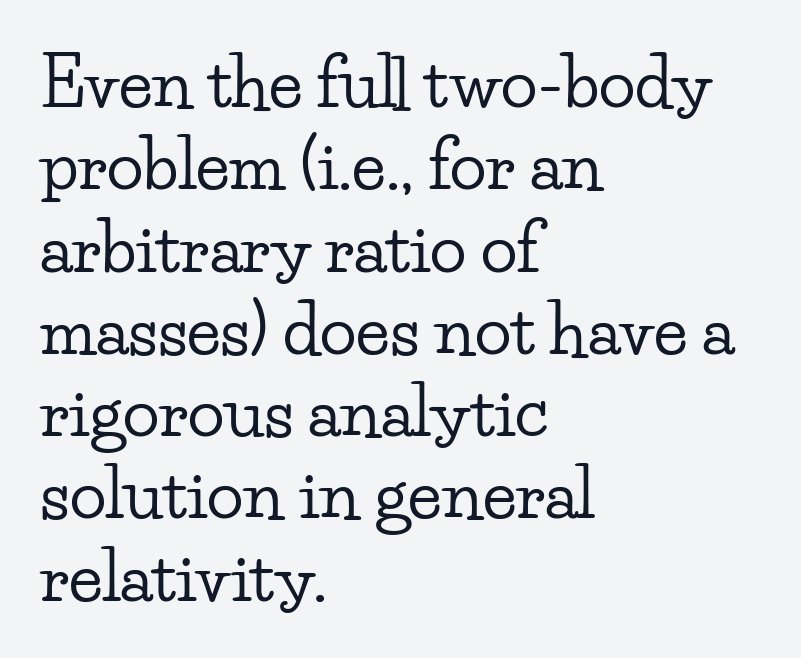
{"serif": "yes", "italic": "no", "width": "wide", "stroke_contrast": "low", "x_height": "small", "monospaced": "no", "underline": "no", "align": "left", "line_spacing_ratio": 1.21, "letter_spacing": "normal", "letter_spacing_em": 0.0, "glyph_px": 68}
